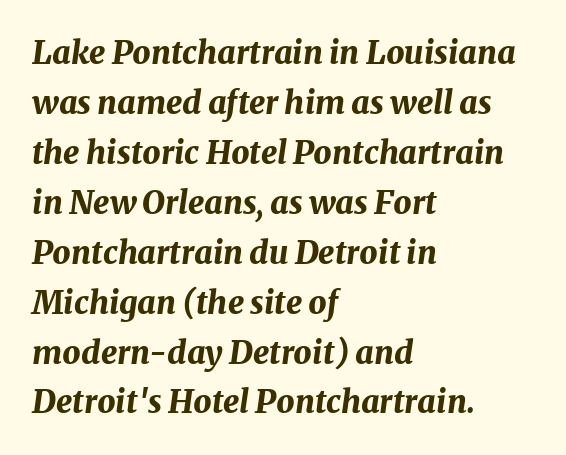
Q: Is the text bold? A: Yes.
Q: Is the text italic (slanted)? A: Yes, it leans right by about 8 degrees.
Q: Is the text underlined? A: No.
Q: How is the paragraph aligned? A: Left-aligned.
Q: Is the spacing between letters normal or unusually wide? A: Normal.
Q: Is the spacing between lines tight, normal or loose? A: Normal.
Q: Width (condensed, normal, or wide)? A: Normal.
Q: Stroke contrast? A: Medium.
Q: x-height? A: Medium.
Q: Monospaced? A: No.
